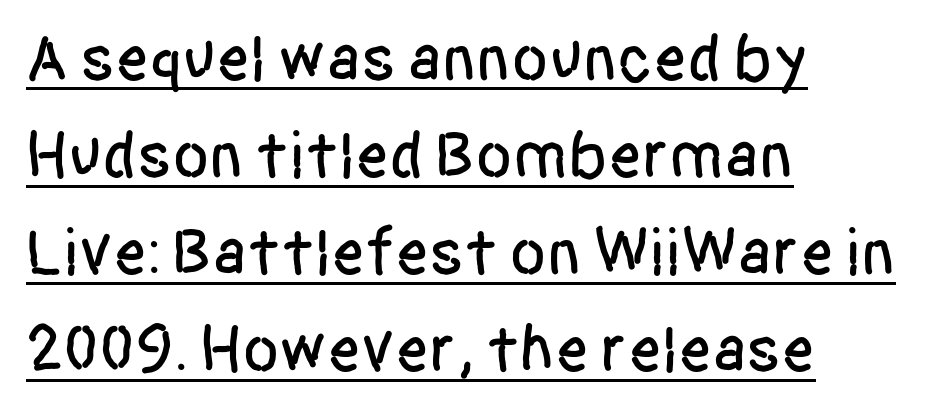
Horizontal bands of white between lines are of average thickness. Is this a fixed-width face? No — the glyphs have proportional, varying widths. Students, observe the line beneath the letters — that is underlining. These lines stack with their left ends in a neat column. A roman cut, with each character standing at attention. How are the letters spaced? Ordinarily, with no added tracking.
